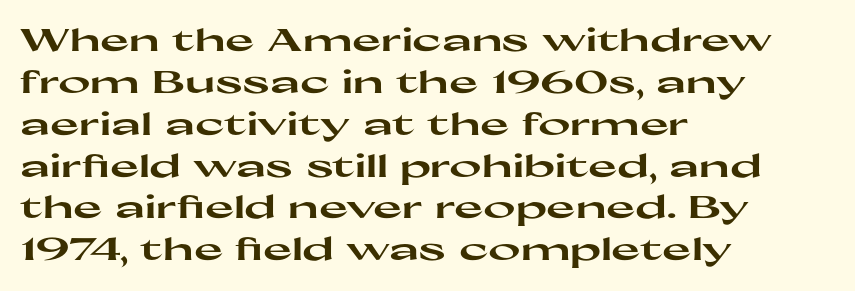
How are the letters spaced? Ordinarily, with no added tracking. Does the weight exceed regular? Yes, all the way to bold. The space directly below the letters is spotless. Leftover space on each line is placed entirely after the last word. Each letter keeps its own natural width here, so spacing adapts to shape. This sample uses an upright cut, with every glyph sitting square on the baseline.
